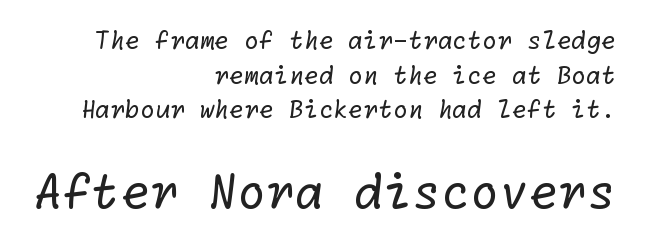
{"serif": "no", "bold": "no", "weight": "regular", "width": "normal", "stroke_contrast": "low", "x_height": "medium", "underline": "no", "align": "right", "line_spacing": "normal", "line_spacing_ratio": 1.44, "letter_spacing": "normal", "letter_spacing_em": 0.0, "larger_block": "second", "size_ratio": 1.96, "glyph_px": 47}
